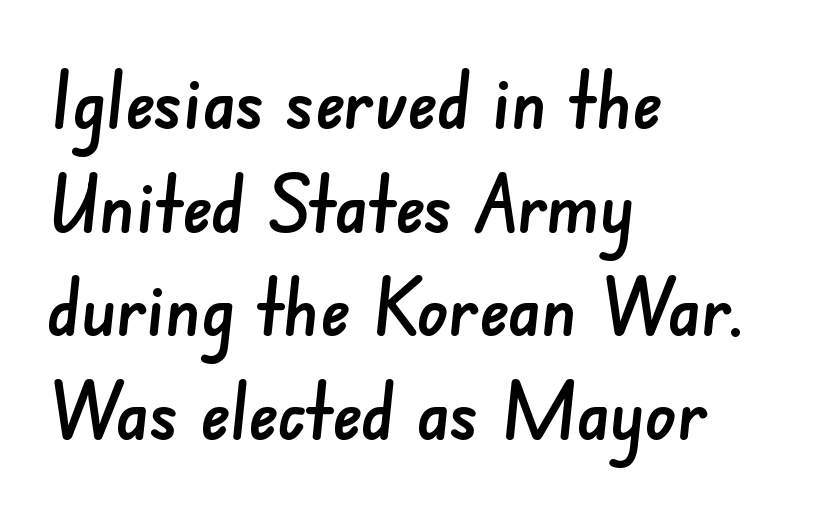
The area under the type is left untouched. Regarding leading, the lines here are spaced in the standard way. Here the glyphs are tracked normally, forming tight word shapes. All the whitespace from short lines collects on the right. Looks like regular typesetting: each glyph gets only the width it needs. Observe the absence of serifs on each vertical stroke in this sample.
